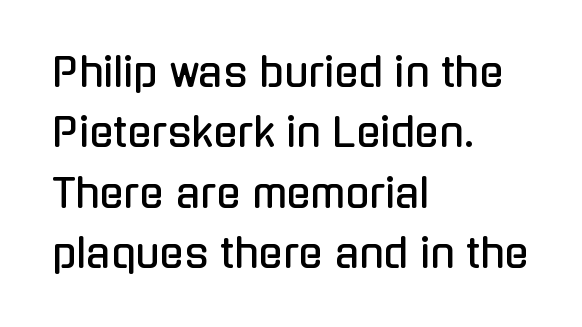
Decoration check: the copy has no underline. Every row of glyphs begins at an identical x-position on the left. Observe the ordinary spacing: letters are neighbours, not strangers. The face used here is proportionally spaced, like ordinary book or web type. Interline gaps are of average width in this sample.
